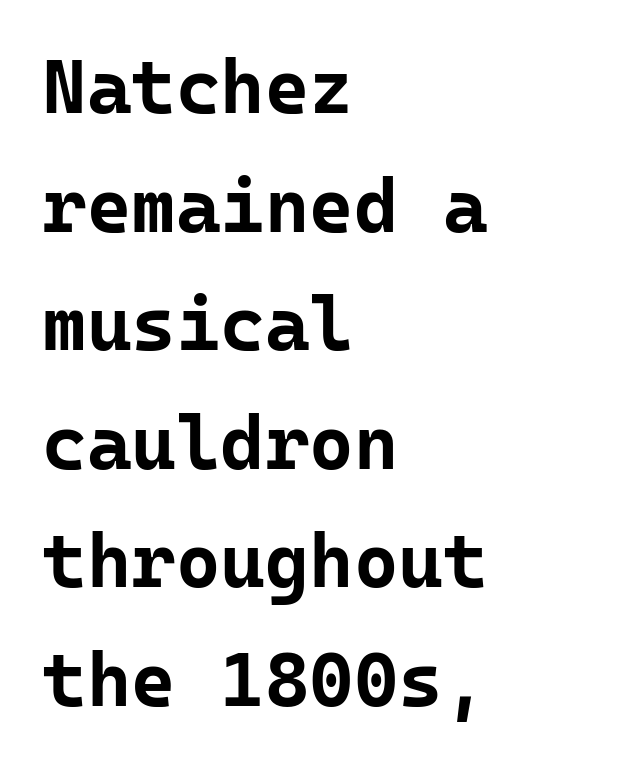
The image shows 76 px bold sans-serif type, upright, monospaced; set left-aligned, normal line spacing (1.56x), normal letter spacing, not underlined; low stroke contrast and a medium x-height.
